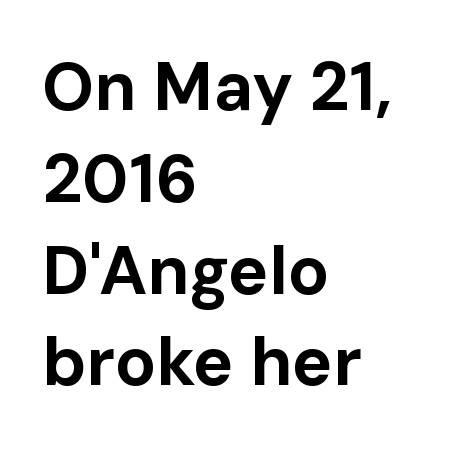
Compared with typical body copy, the letter spacing here is the same. Varying glyph widths throughout — classic text-font behaviour. Has an underline been added? It has not. In CSS terms this would be text-align: left. The type sits square on the baseline with zero lean. Observe the absence of serifs on each vertical stroke in this sample.
